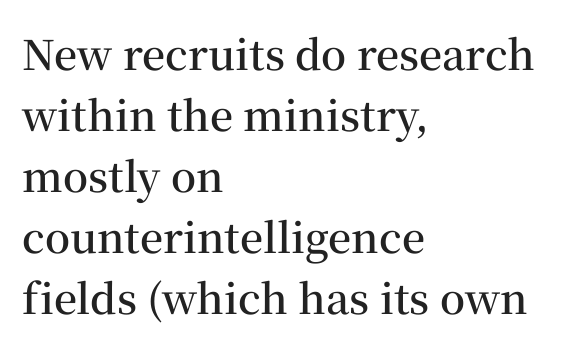
The image shows 41 px semibold serif type, upright; set left-aligned, normal line spacing (1.49x), normal letter spacing, not underlined; medium stroke contrast and a medium x-height.
